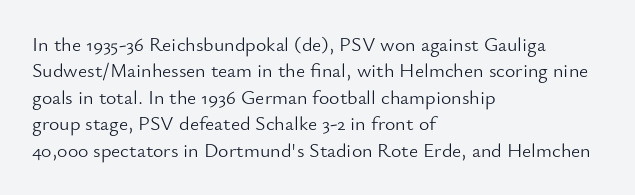
The image shows 20 px text type, upright; set left-aligned, normal line spacing (1.32x), normal letter spacing, not underlined.
